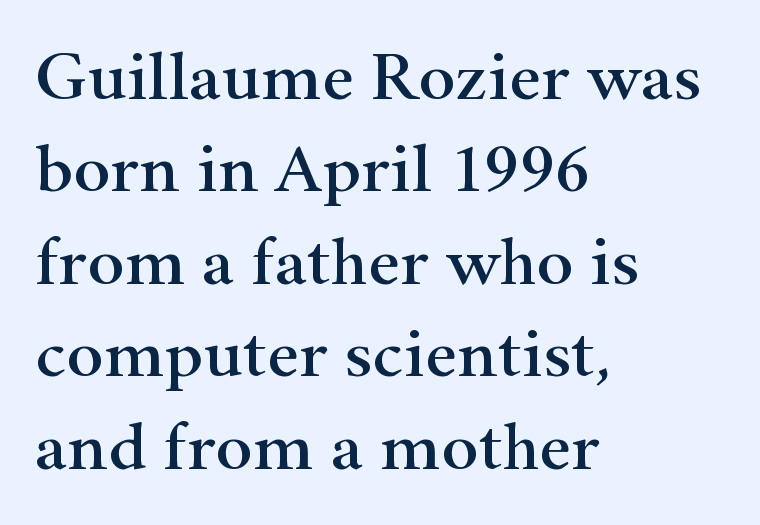
The image shows 70 px wide serif type, upright; set left-aligned, normal line spacing (1.32x), normal letter spacing, not underlined; high stroke contrast and a small x-height.
